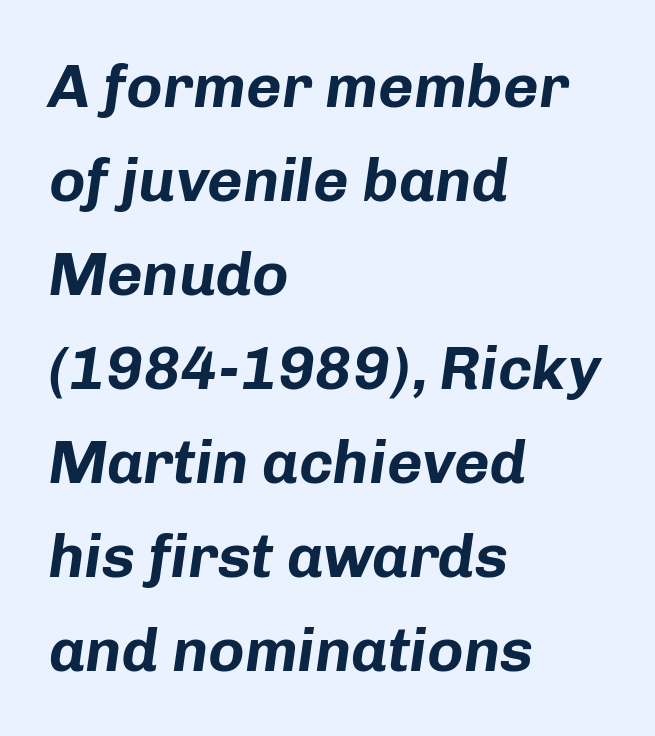
Q: Is the text bold? A: Yes.
Q: Is the text italic (slanted)? A: Yes, it leans right by about 8 degrees.
Q: Is the text underlined? A: No.
Q: How is the paragraph aligned? A: Left-aligned.
Q: Is the spacing between letters normal or unusually wide? A: Normal.
Q: Is the spacing between lines tight, normal or loose? A: Normal.
Q: Width (condensed, normal, or wide)? A: Normal.
Q: Stroke contrast? A: Low.
Q: x-height? A: Medium.
Q: Monospaced? A: No.
